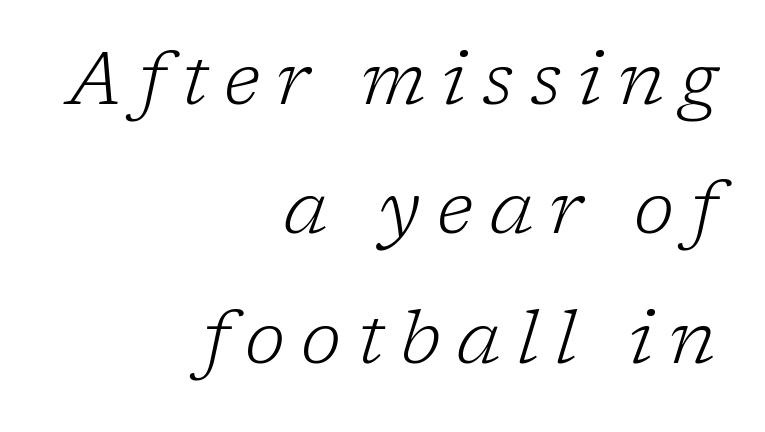
The image shows 74 px light serif type, italic (leaning right); set right-aligned, line spacing 1.75x, unusually wide letter spacing (+0.22 em), not underlined; low stroke contrast and a medium x-height.
